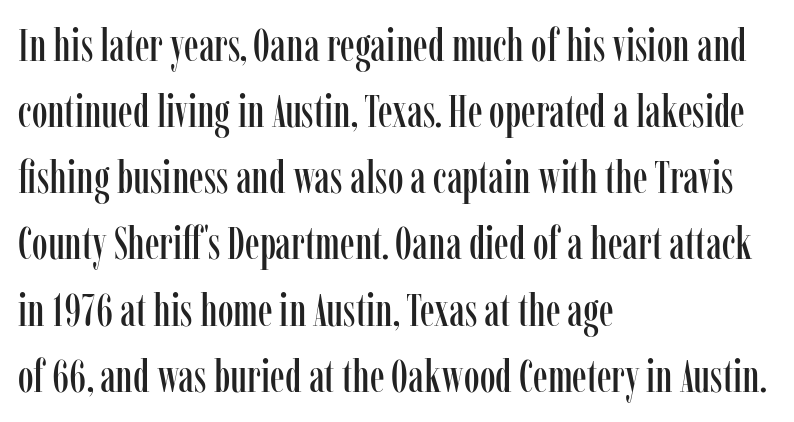
Q: Is the text italic (slanted)? A: No, it is upright.
Q: Is the typeface a serif or a sans-serif typeface? A: Serif.
Q: Is the text underlined? A: No.
Q: How is the paragraph aligned? A: Left-aligned.
Q: Is the spacing between letters normal or unusually wide? A: Normal.
Q: Is the spacing between lines tight, normal or loose? A: Normal.
Q: Width (condensed, normal, or wide)? A: Condensed.
Q: Stroke contrast? A: Low.
Q: x-height? A: Medium.
Q: Monospaced? A: No.
